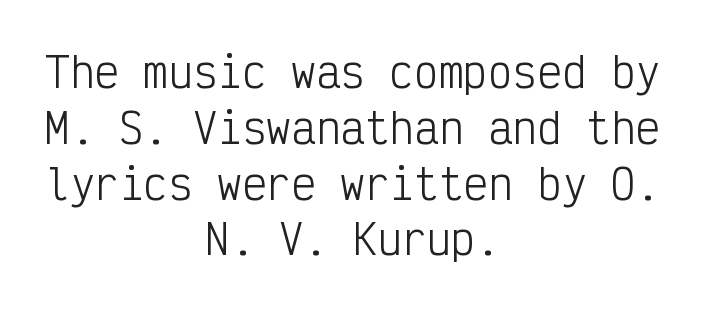
{"serif": "no", "italic": "no", "bold": "no", "weight": "light", "width": "condensed", "stroke_contrast": "low", "x_height": "medium", "monospaced": "yes", "underline": "no", "align": "center", "line_spacing": "normal", "line_spacing_ratio": 1.36, "letter_spacing": "normal", "letter_spacing_em": 0.0, "glyph_px": 41}
